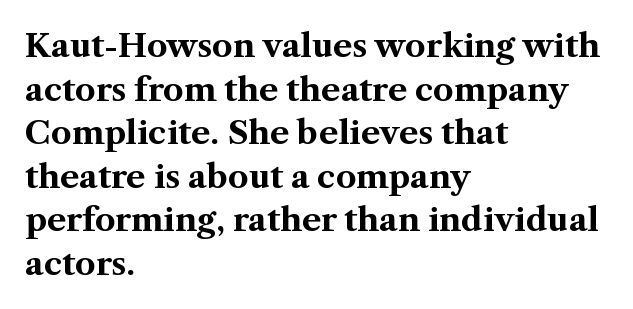
Descenders are the only things crossing below the line. What's the leading like? Ordinary, nothing unusual. Spacing verdict: proportional, widths tailored to each character. The face used here is seriffed, in the tradition of book romans. The specimen reads as upright at a glance. The typesetter chose a ragged-right arrangement here.
